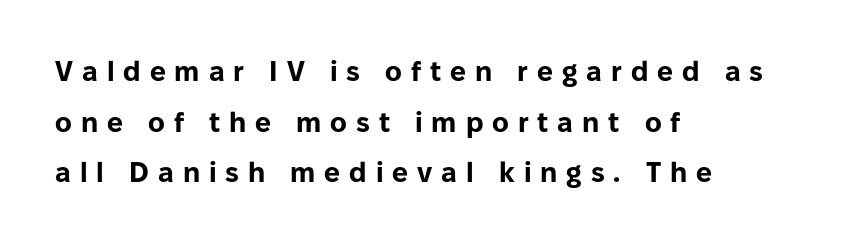
Q: Is the text bold? A: Yes.
Q: Is the text italic (slanted)? A: No, it is upright.
Q: Is the typeface a serif or a sans-serif typeface? A: Sans-serif.
Q: Is the text underlined? A: No.
Q: How is the paragraph aligned? A: Left-aligned.
Q: Is the spacing between letters normal or unusually wide? A: Unusually wide.
Q: Width (condensed, normal, or wide)? A: Normal.
Q: Stroke contrast? A: Low.
Q: x-height? A: Medium.
Q: Monospaced? A: No.
